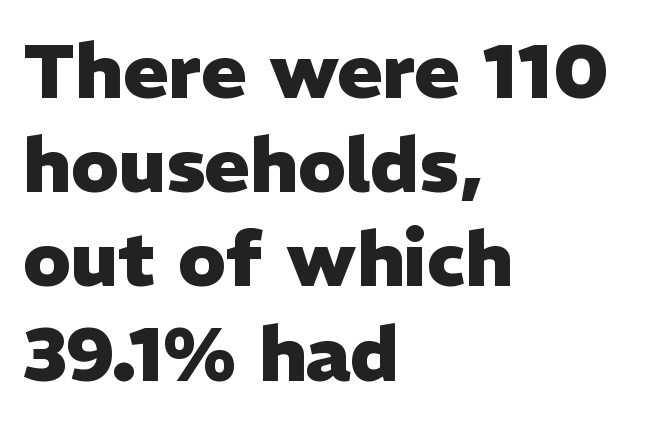
{"serif": "no", "italic": "no", "bold": "yes", "weight": "heavy", "width": "normal", "stroke_contrast": "low", "x_height": "medium", "monospaced": "no", "underline": "no", "align": "left", "line_spacing_ratio": 1.24, "letter_spacing": "normal", "letter_spacing_em": 0.0, "glyph_px": 76}
